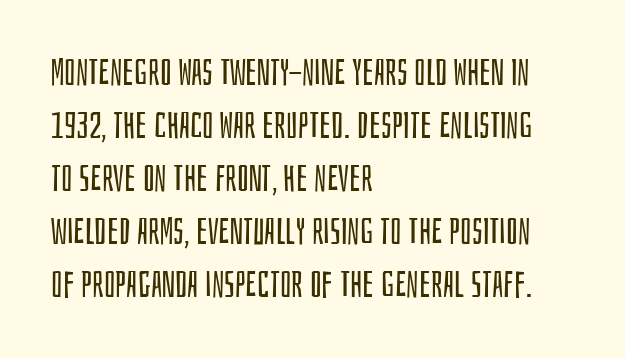
Q: Is the text bold? A: No.
Q: Is the text italic (slanted)? A: No, it is upright.
Q: Is the typeface a serif or a sans-serif typeface? A: Sans-serif.
Q: Is the text underlined? A: No.
Q: How is the paragraph aligned? A: Left-aligned.
Q: Is the spacing between letters normal or unusually wide? A: Normal.
Q: Is the spacing between lines tight, normal or loose? A: Normal.
Q: Width (condensed, normal, or wide)? A: Condensed.
Q: Stroke contrast? A: Low.
Q: x-height? A: Large.
Q: Monospaced? A: No.
